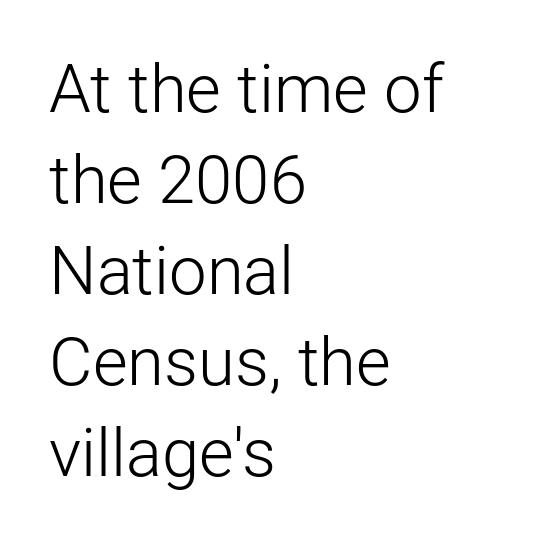
The image shows 67 px light sans-serif type, upright; set left-aligned, normal line spacing (1.36x), normal letter spacing, not underlined; low stroke contrast and a medium x-height.
